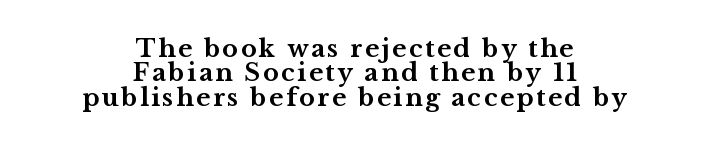
This block would grow much taller if given ordinary leading; it's compressed now. The specimen omits any rule beneath the text block's lines. You'd pick this weight for a headline — it's a proper bold. The compositor balanced each line on the midline. When letters stand straight like this, we call the style roman or upright.
